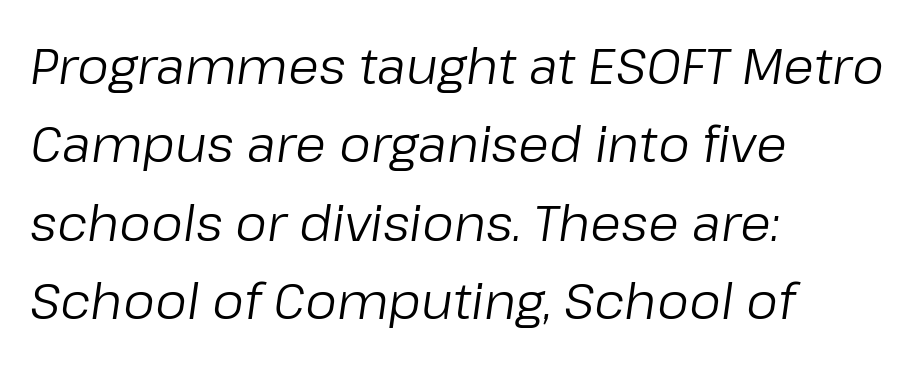
Ink coverage per letter is moderate at most. Slanted lettering throughout. Short note: letters normally spaced. Proportional: the letters do not fall into vertical columns.
